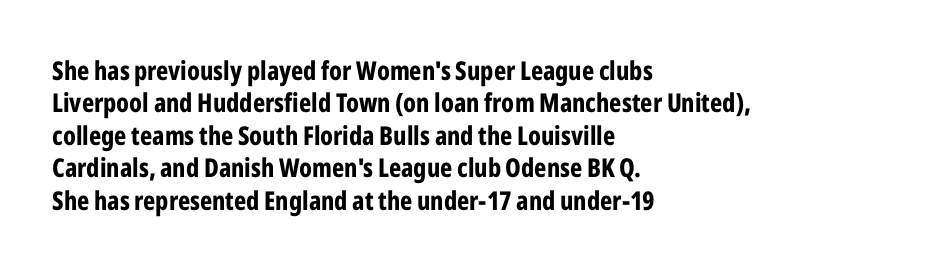
{"italic": "no", "bold": "yes", "underline": "no", "align": "left", "line_spacing": "normal", "line_spacing_ratio": 1.25, "letter_spacing": "normal", "letter_spacing_em": 0.0, "glyph_px": 26}
